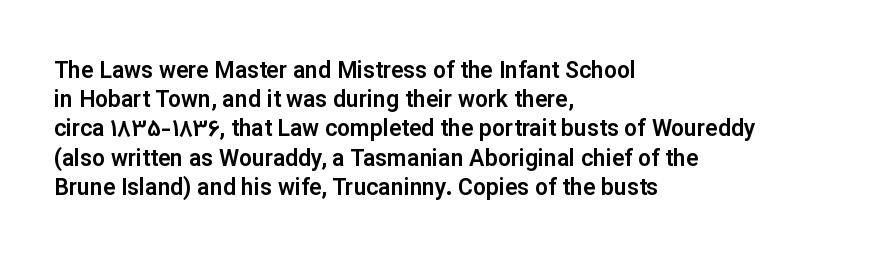
The image shows 23 px text type, upright; set left-aligned, normal line spacing (1.27x), normal letter spacing, not underlined.
